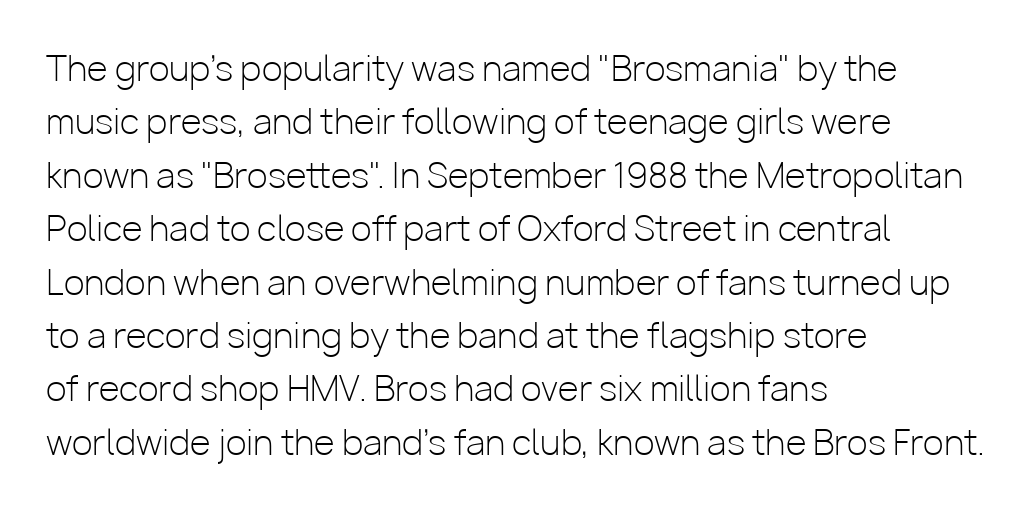
A typesetter would call this proportional, since set widths differ per character. Caption: standard tracking, unaltered. Reading down the column, the eye jumps a familiar distance to each next line. Notice how the stems are strictly vertical — no italics here.
